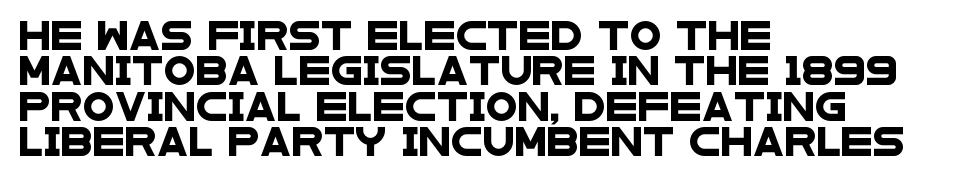
Q: Is the typeface a serif or a sans-serif typeface? A: Sans-serif.
Q: Is the text underlined? A: No.
Q: How is the paragraph aligned? A: Left-aligned.
Q: Is the spacing between letters normal or unusually wide? A: Normal.
Q: Width (condensed, normal, or wide)? A: Wide.
Q: Stroke contrast? A: Low.
Q: x-height? A: Large.
Q: Monospaced? A: No.
